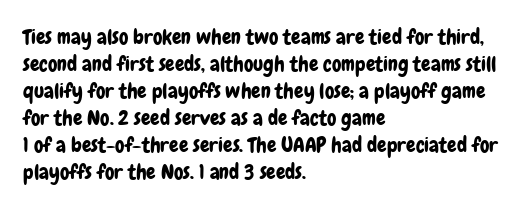
The image shows 21 px text type, upright; set left-aligned, normal line spacing (1.29x), normal letter spacing, not underlined.
